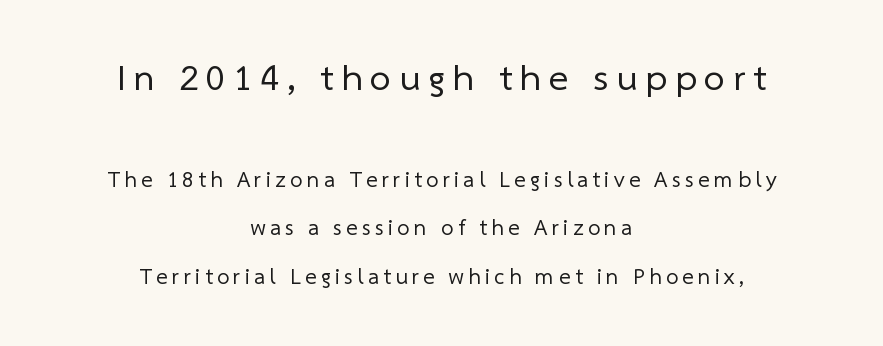
Compared with typical paragraphs, the rows here are farther apart. Varying glyph widths throughout — classic text-font behaviour. Horizontal alignment here is central, giving a formal, balanced look. Underlining? Definitely not there. Observe the wide spacing: letters keep a clear distance from each other. Nope, no serifs anywhere on these letters.
